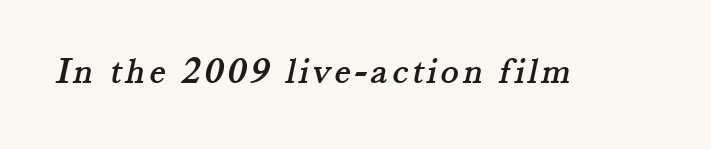
Q: Is the typeface a serif or a sans-serif typeface? A: Serif.
Q: Is the text underlined? A: No.
Q: Width (condensed, normal, or wide)? A: Normal.
Q: Stroke contrast? A: Medium.
Q: x-height? A: Small.
Q: Monospaced? A: No.
